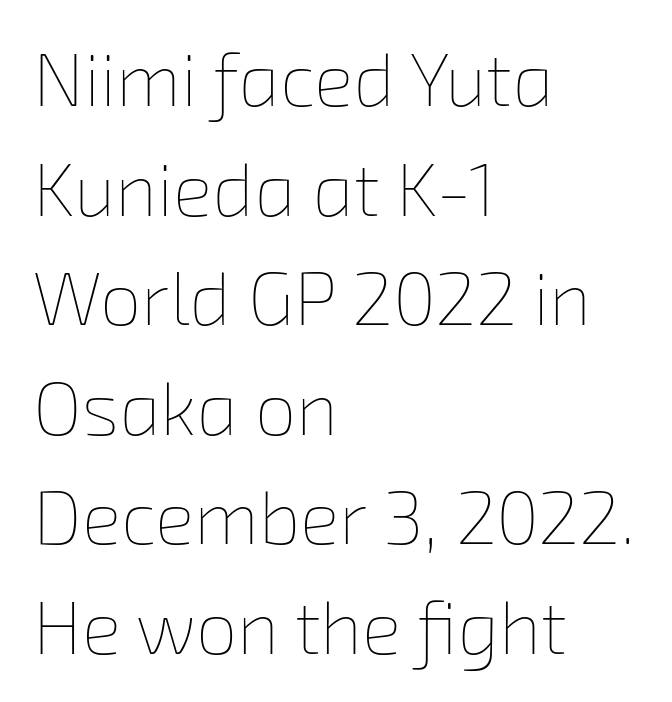
The weight would be labelled regular, book, light, or lighter still. You could not count columns in this text — the font is proportionally spaced. If you drew a ruler down the left edge, every line would touch it. If you measured baseline to baseline, you'd find a middling distance.
